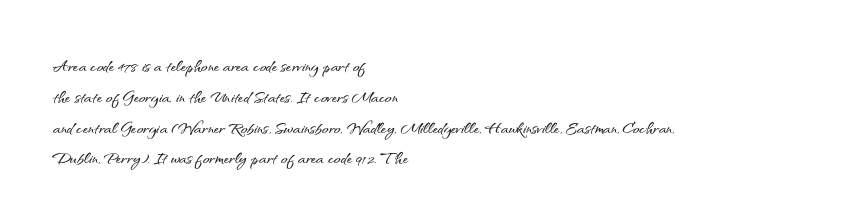
The image shows 22 px text type; set left-aligned, normal line spacing (1.4x), normal letter spacing, not underlined.
